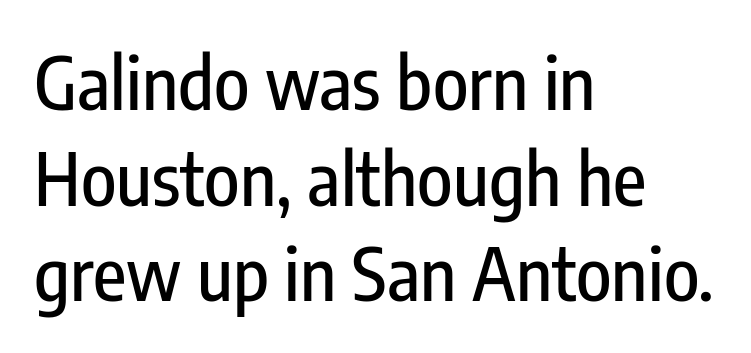
Posture: straight, roman, zero tilt. The space between consecutive lines is moderate. Character widths vary here, with narrow letters taking less room than wide ones. Nobody drew a line under any word here.
